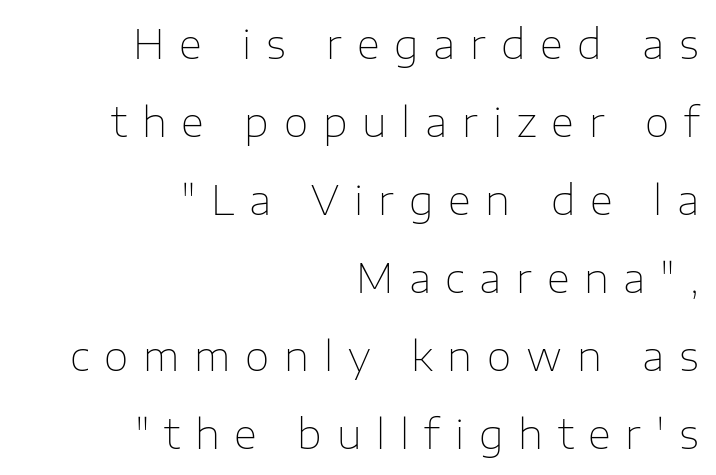
The image shows 40 px thin sans-serif type, upright; set right-aligned, loose line spacing (1.95x), unusually wide letter spacing (+0.37 em), not underlined; low stroke contrast and a medium x-height.
